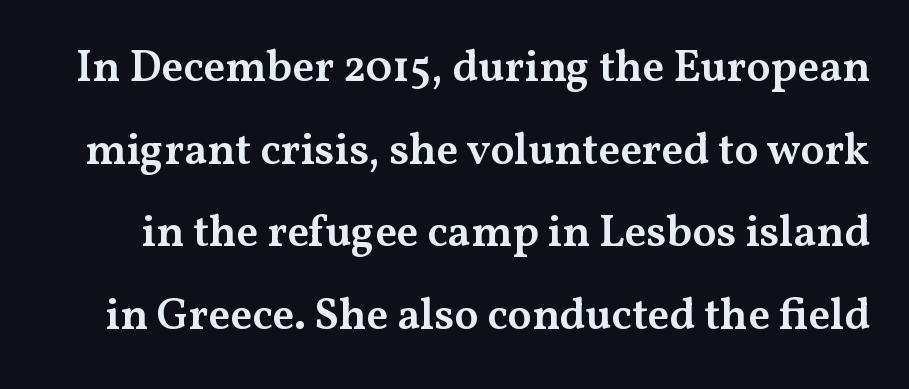
Spacing verdict: proportional, widths tailored to each character. The letters stand straight up with perfectly vertical stems. Typographic density is moderately raised because the face is semibold. In terms of letterform style, serifs are clearly present.
